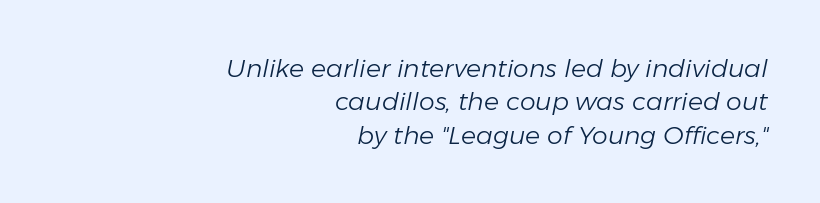
{"italic": "yes", "lean": "right", "slant_degrees": 11, "bold": "no", "underline": "no", "align": "right", "line_spacing": "normal", "line_spacing_ratio": 1.34, "letter_spacing": "normal", "letter_spacing_em": 0.0, "glyph_px": 25}
